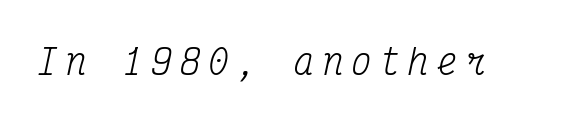
{"serif": "yes", "italic": "yes", "lean": "right", "slant_degrees": 12, "bold": "no", "weight": "regular", "width": "condensed", "stroke_contrast": "medium", "x_height": "medium", "monospaced": "yes", "underline": "no", "letter_spacing": "wide", "letter_spacing_em": 0.24, "glyph_px": 34}
